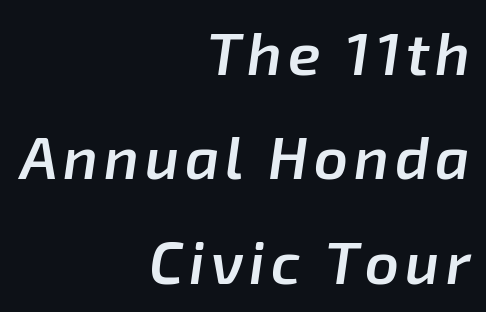
The passage shown is semibold, sitting just below true bold. The text carries the slant typical of an italic or oblique font. The rag falls on the left side of this text block. The face used here is proportionally spaced, like ordinary book or web type. The strip under each line holds only bare page.
